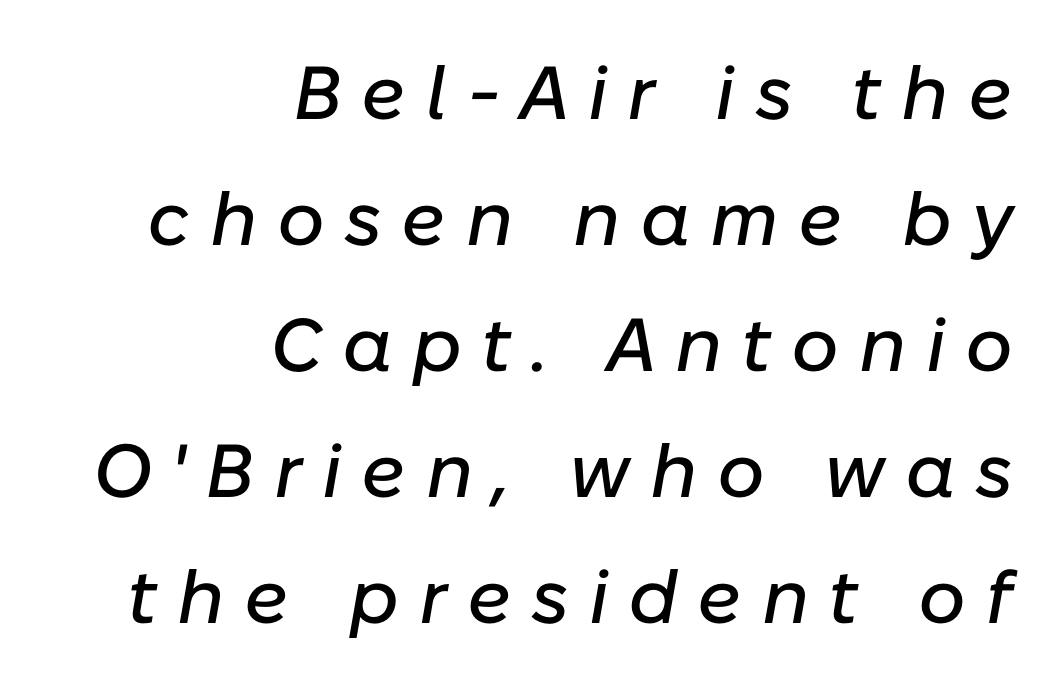
Q: Is the text italic (slanted)? A: Yes, it leans right by about 10 degrees.
Q: Is the text underlined? A: No.
Q: How is the paragraph aligned? A: Right-aligned.
Q: Is the spacing between letters normal or unusually wide? A: Unusually wide.
Q: Is the spacing between lines tight, normal or loose? A: Normal.
Q: Width (condensed, normal, or wide)? A: Normal.
Q: Stroke contrast? A: Low.
Q: x-height? A: Medium.
Q: Monospaced? A: No.
